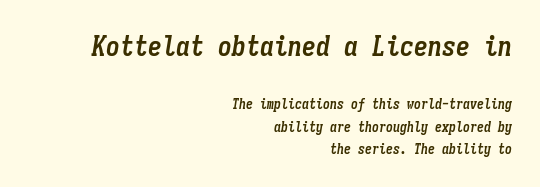
Q: Is the text bold? A: Yes.
Q: Is the text italic (slanted)? A: Yes, it leans right by about 9 degrees.
Q: Is the text underlined? A: No.
Q: How is the paragraph aligned? A: Right-aligned.
Q: Is the spacing between letters normal or unusually wide? A: Normal.
Q: Is the spacing between lines tight, normal or loose? A: Normal.
Q: Which block of text is set in a larger size, the first (top) or the second (bottom)? A: The first (top) one.
Q: Width (condensed, normal, or wide)? A: Condensed.
Q: Stroke contrast? A: Low.
Q: x-height? A: Medium.
Q: Monospaced? A: Yes.
